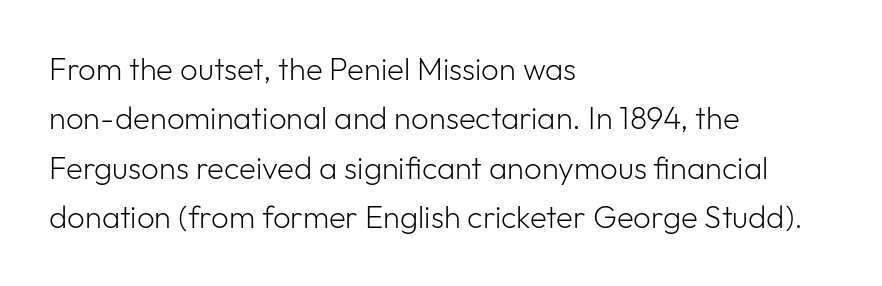
Tracking here is standard; glyphs follow each other at the usual distance. Unbolded letterforms with no extra heft. Serifs: no, the terminals of the letterforms are clean. Leading matches the norm, producing a regular column. This rendering uses left alignment, leaving the right contour irregular. Clear beneath every line of the passage.
